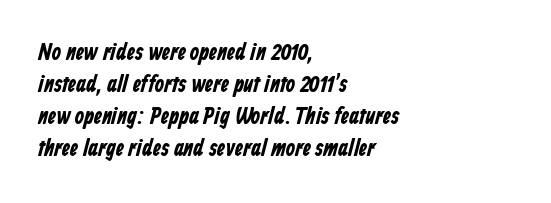
Q: Is the text bold? A: Yes.
Q: Is the text underlined? A: No.
Q: How is the paragraph aligned? A: Left-aligned.
Q: Is the spacing between letters normal or unusually wide? A: Normal.
Q: Is the spacing between lines tight, normal or loose? A: Normal.
